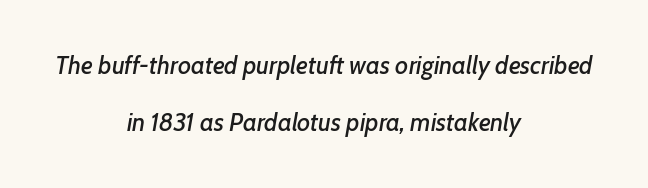
Q: Is the text italic (slanted)? A: Yes, it leans right by about 7 degrees.
Q: Is the text underlined? A: No.
Q: How is the paragraph aligned? A: Centered.
Q: Is the spacing between letters normal or unusually wide? A: Normal.
Q: Is the spacing between lines tight, normal or loose? A: Loose.
